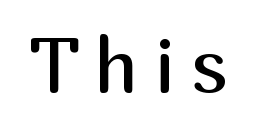
The image shows 77 px regular-weight sans-serif type, upright; set unusually wide letter spacing (+0.2 em), not underlined; medium stroke contrast and a medium x-height.
